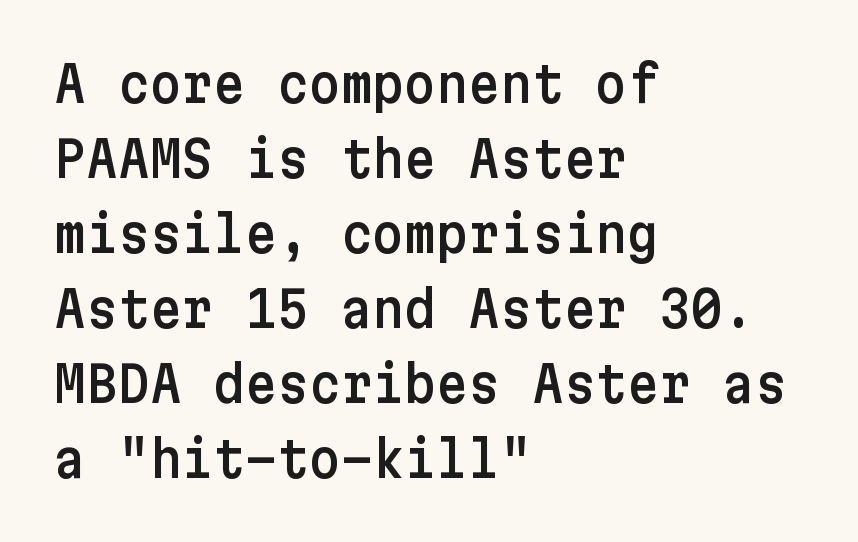
Q: Is the text italic (slanted)? A: No, it is upright.
Q: Is the typeface a serif or a sans-serif typeface? A: Sans-serif.
Q: Is the text underlined? A: No.
Q: How is the paragraph aligned? A: Left-aligned.
Q: Is the spacing between letters normal or unusually wide? A: Normal.
Q: Is the spacing between lines tight, normal or loose? A: Normal.
Q: Width (condensed, normal, or wide)? A: Normal.
Q: Stroke contrast? A: Low.
Q: x-height? A: Medium.
